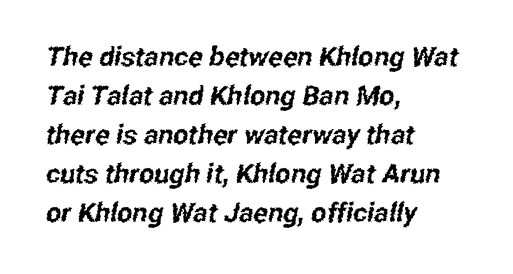
{"underline": "no", "align": "left", "line_spacing": "normal", "line_spacing_ratio": 1.44, "letter_spacing": "normal", "letter_spacing_em": 0.0, "glyph_px": 27}
